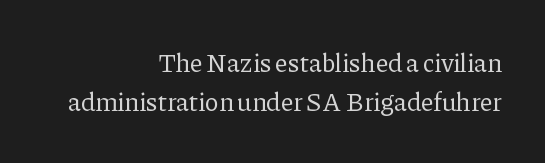
{"italic": "no", "bold": "no", "underline": "no", "align": "right", "line_spacing": "normal", "line_spacing_ratio": 1.5, "letter_spacing": "normal", "letter_spacing_em": 0.0, "glyph_px": 26}
